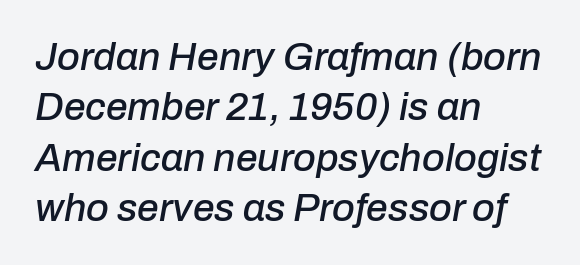
The string is rendered with underlining switched off. The letters advance in unequal steps, a hallmark of proportional type. This rendering uses left alignment, leaving the right contour irregular. Does extra space separate the letters? No, they use regular spacing.
